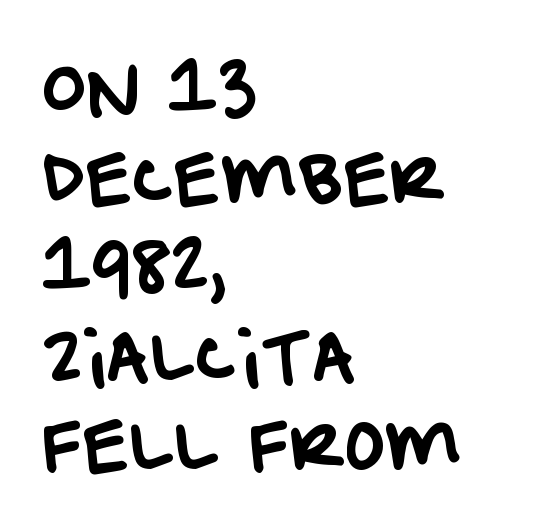
{"serif": "no", "width": "normal", "stroke_contrast": "low", "x_height": "large", "monospaced": "no", "underline": "no", "align": "left", "line_spacing": "normal", "line_spacing_ratio": 1.33, "letter_spacing": "normal", "letter_spacing_em": 0.0, "glyph_px": 67}
